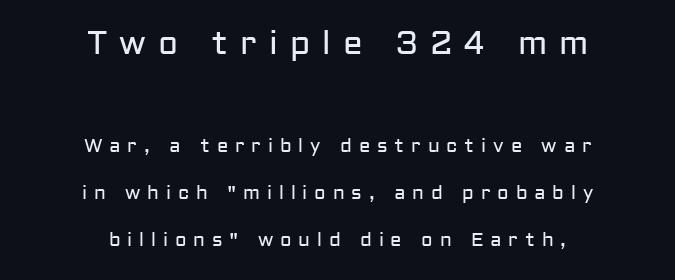
The image shows 33 px regular-weight sans-serif type, upright; set centered, loose line spacing (2.47x), unusually wide letter spacing (+0.36 em), not underlined; the first (top) block is 1.74x larger; low stroke contrast and a medium x-height.
